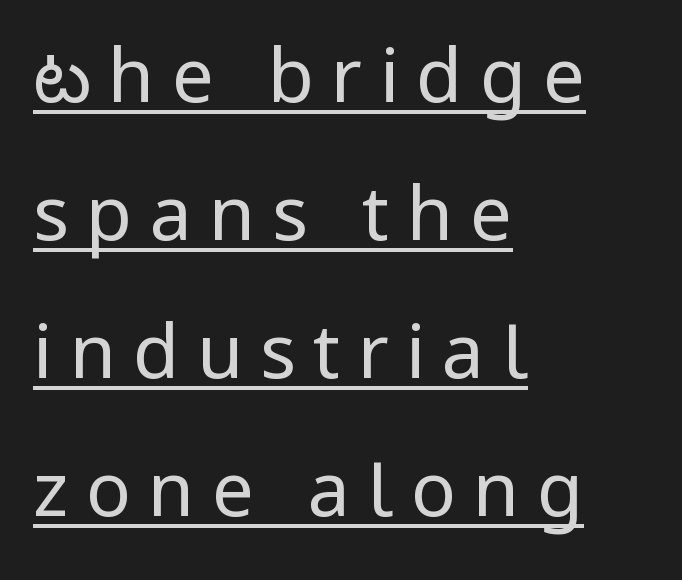
{"serif": "no", "italic": "no", "bold": "no", "weight": "regular", "width": "condensed", "stroke_contrast": "low", "underline": "yes", "align": "left", "line_spacing_ratio": 1.84, "letter_spacing": "wide", "letter_spacing_em": 0.23, "glyph_px": 75}
